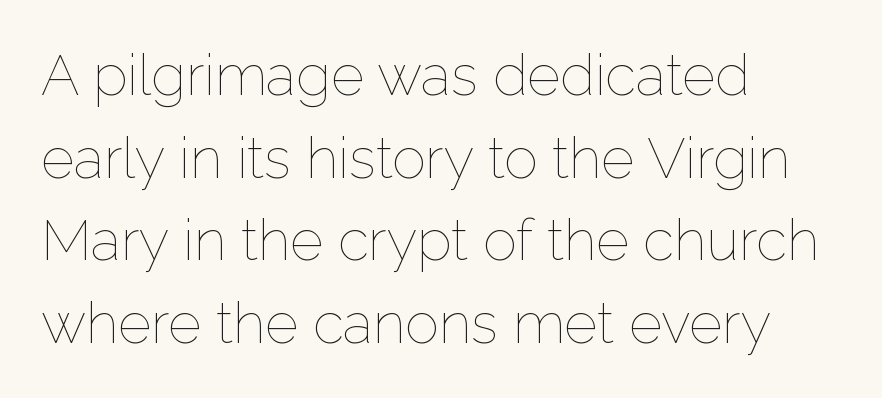
The image shows 57 px thin type, upright; set left-aligned, normal line spacing (1.45x), normal letter spacing, not underlined; low stroke contrast and a medium x-height.
